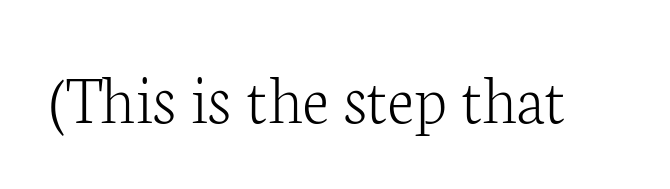
The area under the type is left untouched. The strokes carry an ordinary text weight at most. The glyphs in this specimen are seriffed. Is the letter spacing exaggerated? No — it looks like the ordinary default. The passage shown is typed in a proportional face where columns would drift. It's the straight-up-and-down kind of type.
